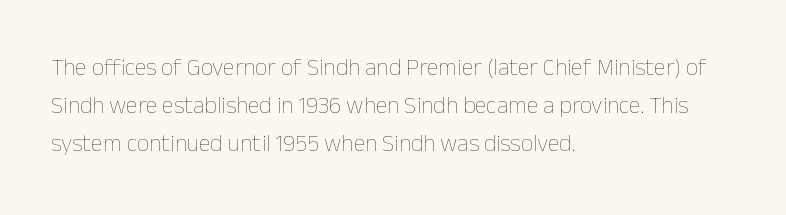
Q: Is the text bold? A: No.
Q: Is the text italic (slanted)? A: No, it is upright.
Q: Is the text underlined? A: No.
Q: How is the paragraph aligned? A: Left-aligned.
Q: Is the spacing between letters normal or unusually wide? A: Normal.
Q: Is the spacing between lines tight, normal or loose? A: Normal.
